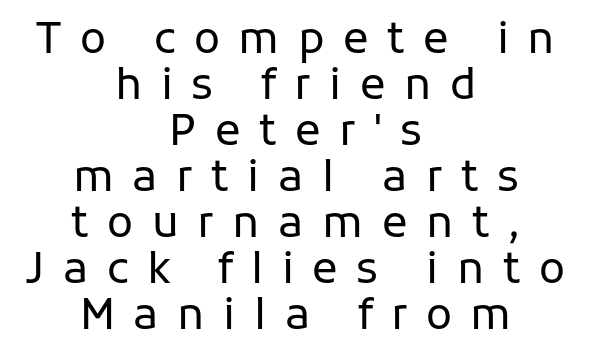
{"serif": "no", "italic": "no", "bold": "no", "weight": "regular", "width": "normal", "stroke_contrast": "low", "x_height": "medium", "monospaced": "no", "underline": "no", "align": "center", "line_spacing": "tight", "line_spacing_ratio": 1.07, "letter_spacing": "wide", "letter_spacing_em": 0.43, "glyph_px": 43}
